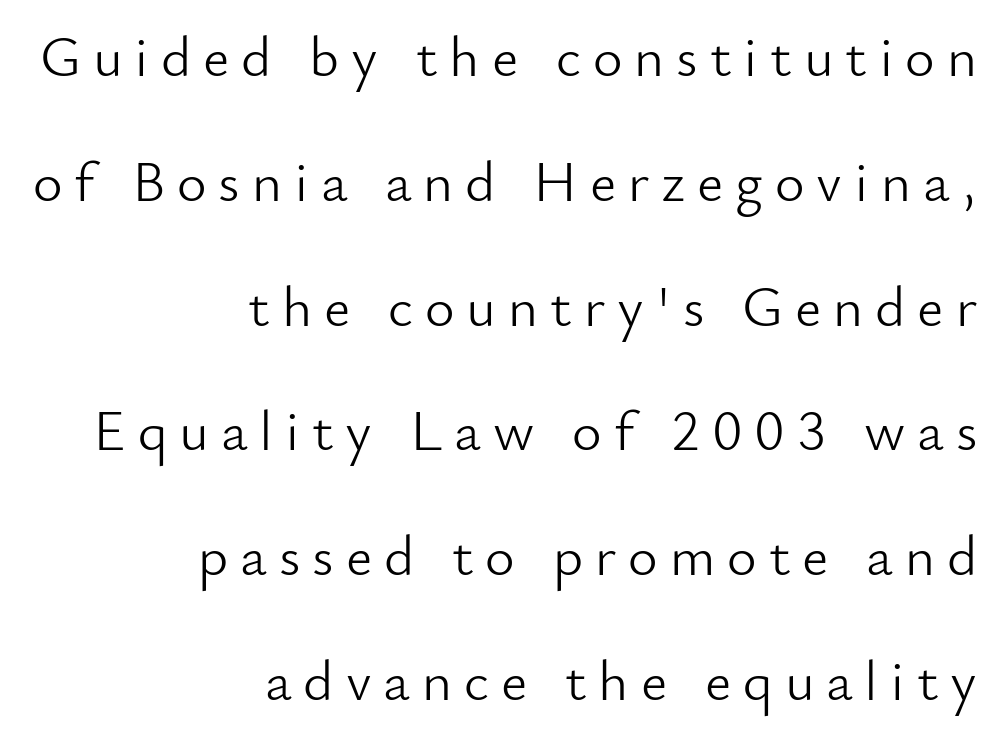
The image shows 57 px light sans-serif type, upright; set right-aligned, loose line spacing (2.19x), unusually wide letter spacing (+0.21 em), not underlined; low stroke contrast and a small x-height.
